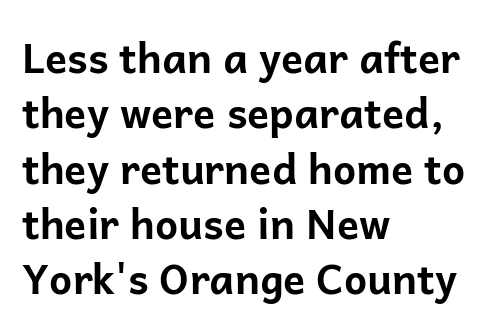
The image shows 41 px bold sans-serif type, upright; set left-aligned, normal line spacing (1.35x), normal letter spacing, not underlined; low stroke contrast and a medium x-height.
